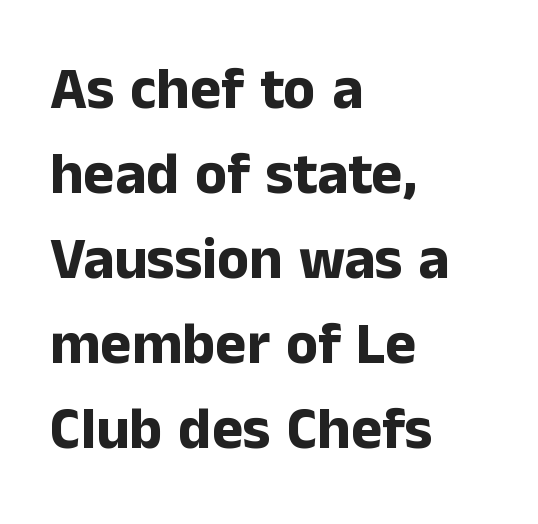
Line starts are locked; line ends wander. Only glyphs here, with clear space below each row. Do the characters align in a grid? No, the font is proportional. The gaps between neighbouring characters are ordinary and unremarkable.
